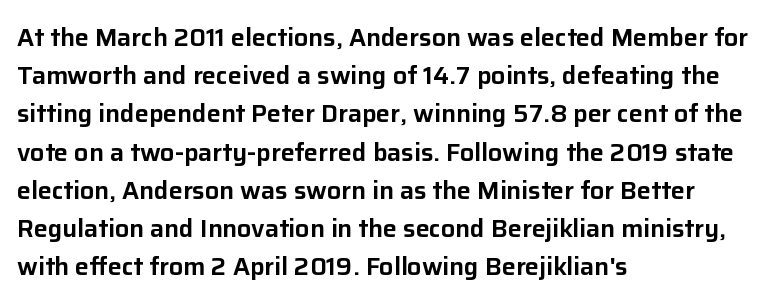
Q: Is the text italic (slanted)? A: No, it is upright.
Q: Is the text underlined? A: No.
Q: How is the paragraph aligned? A: Left-aligned.
Q: Is the spacing between letters normal or unusually wide? A: Normal.
Q: Is the spacing between lines tight, normal or loose? A: Normal.
